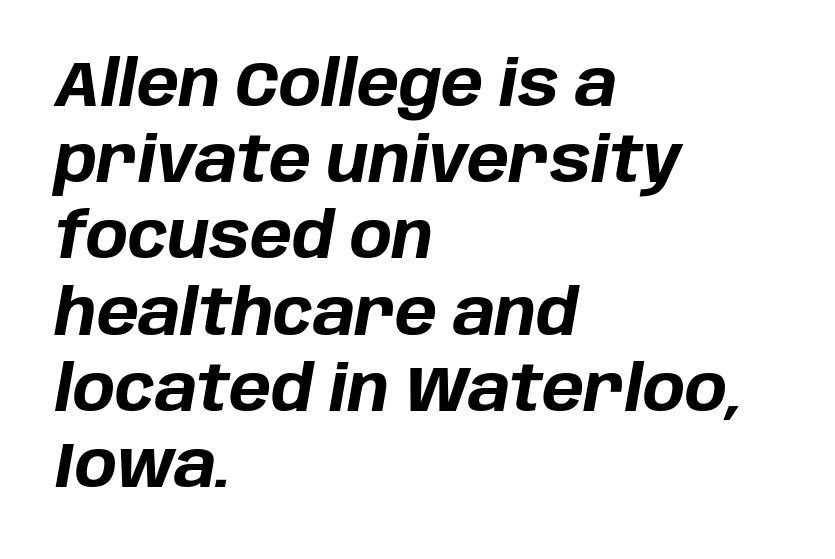
{"italic": "yes", "lean": "right", "slant_degrees": 10, "bold": "yes", "weight": "bold", "width": "normal", "stroke_contrast": "low", "x_height": "large", "monospaced": "no", "underline": "no", "align": "left", "line_spacing_ratio": 1.21, "letter_spacing": "normal", "letter_spacing_em": 0.0, "glyph_px": 63}
